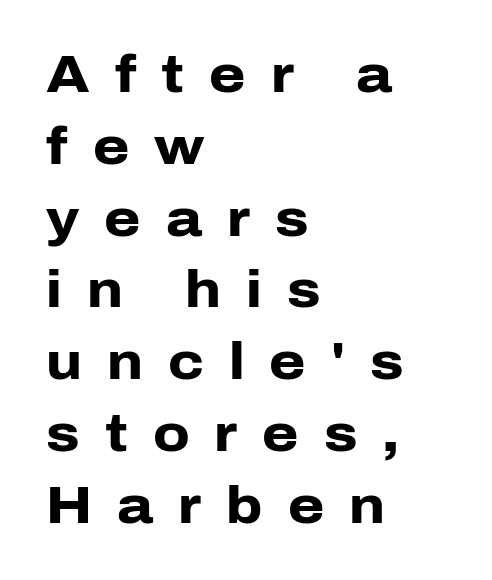
Q: Is the text bold? A: Yes.
Q: Is the text italic (slanted)? A: No, it is upright.
Q: Is the typeface a serif or a sans-serif typeface? A: Sans-serif.
Q: Is the text underlined? A: No.
Q: How is the paragraph aligned? A: Left-aligned.
Q: Is the spacing between letters normal or unusually wide? A: Unusually wide.
Q: Is the spacing between lines tight, normal or loose? A: Normal.
Q: Width (condensed, normal, or wide)? A: Normal.
Q: Stroke contrast? A: Low.
Q: x-height? A: Medium.
Q: Monospaced? A: No.
